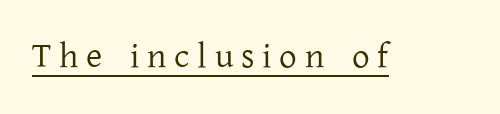
{"serif": "yes", "italic": "no", "bold": "no", "weight": "regular", "width": "normal", "stroke_contrast": "low", "x_height": "medium", "monospaced": "no", "underline": "yes", "letter_spacing": "wide", "letter_spacing_em": 0.22, "glyph_px": 35}
